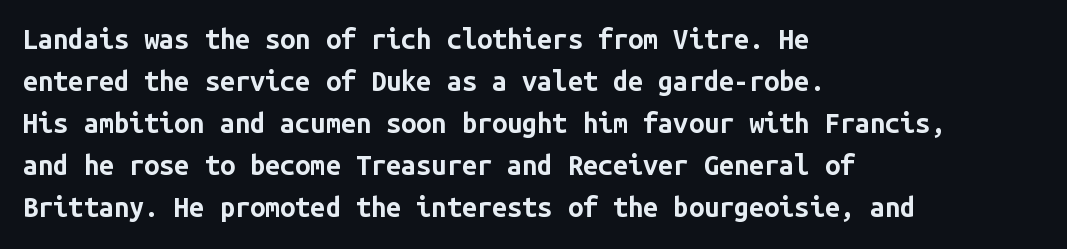
{"italic": "no", "bold": "yes", "underline": "no", "align": "left", "line_spacing": "normal", "line_spacing_ratio": 1.56, "letter_spacing": "normal", "letter_spacing_em": 0.0, "glyph_px": 27}
